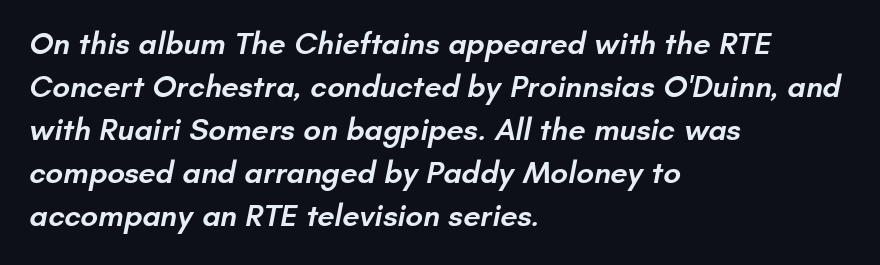
Q: Is the text bold? A: Semi-bold.
Q: Is the typeface a serif or a sans-serif typeface? A: Sans-serif.
Q: Is the text underlined? A: No.
Q: How is the paragraph aligned? A: Left-aligned.
Q: Is the spacing between letters normal or unusually wide? A: Normal.
Q: Is the spacing between lines tight, normal or loose? A: Normal.
Q: Width (condensed, normal, or wide)? A: Normal.
Q: Stroke contrast? A: Low.
Q: x-height? A: Small.
Q: Monospaced? A: No.
